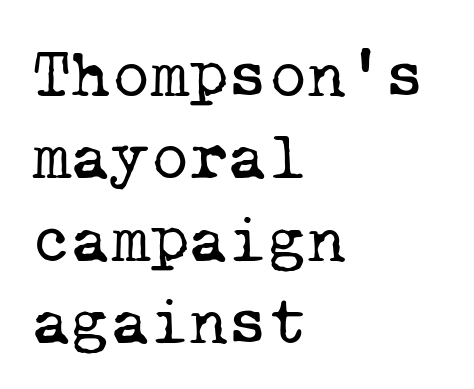
The glyphs are unaccompanied by any horizontal stroke below them. These lines are rendered in a fixed-pitch font. Is this a heavy cut? Hardly; it is regular or lighter. Visually the block forms a straight wall on the left and a jagged coastline on the right. This rendering employs a face with finishing strokes, i.e., a serif.
